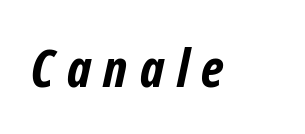
Q: Is the text bold? A: Yes.
Q: Is the typeface a serif or a sans-serif typeface? A: Sans-serif.
Q: Is the text underlined? A: No.
Q: Is the spacing between letters normal or unusually wide? A: Unusually wide.
Q: Width (condensed, normal, or wide)? A: Condensed.
Q: Stroke contrast? A: Low.
Q: x-height? A: Medium.
Q: Monospaced? A: No.
